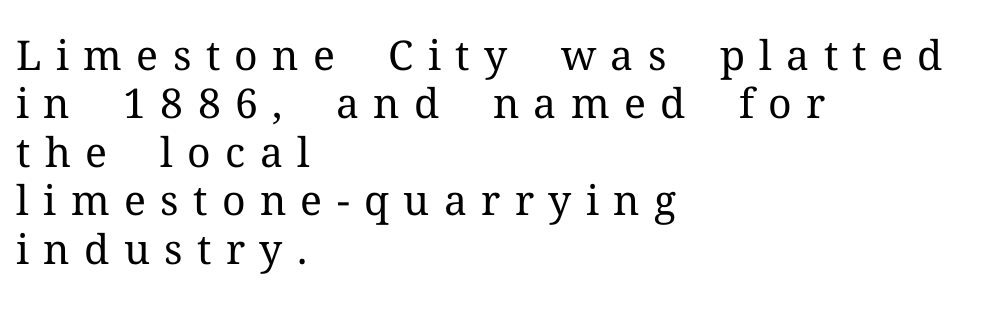
Q: Is the text bold? A: No.
Q: Is the text italic (slanted)? A: No, it is upright.
Q: Is the typeface a serif or a sans-serif typeface? A: Serif.
Q: Is the text underlined? A: No.
Q: How is the paragraph aligned? A: Left-aligned.
Q: Is the spacing between letters normal or unusually wide? A: Unusually wide.
Q: Width (condensed, normal, or wide)? A: Normal.
Q: Stroke contrast? A: Medium.
Q: x-height? A: Medium.
Q: Monospaced? A: No.
